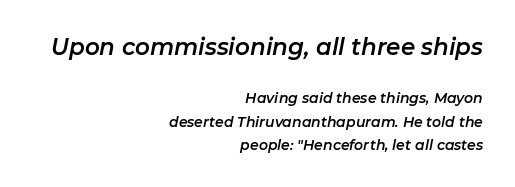
The image shows 23 px text type, italic (leaning right); set right-aligned, normal line spacing (1.68x), normal letter spacing, not underlined; the first (top) block is 1.64x larger.
